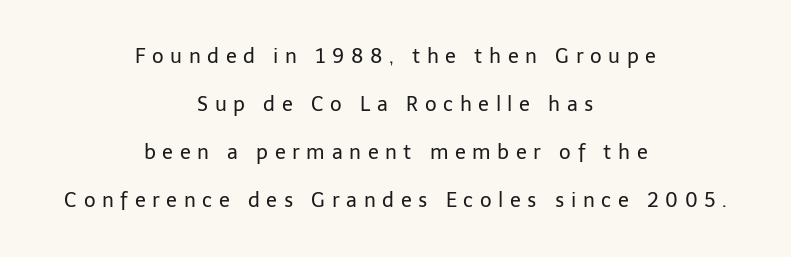
The rag falls on both sides of this text block equally. Summary of weight: not heavy and not bold. Vertical spacing — loose. Plain, unruled lines of type. Characters follow at a spacing far wider than the type designer built in.
